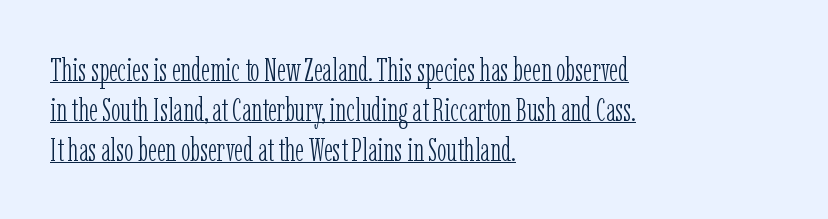
No extra tracking has been applied to these lines. When letters stand straight like this, we call the style roman or upright. Glance below the letters and you will spot a drawn line. The characters are drawn with everyday or finer stroke widths. Character widths vary here, with narrow letters taking less room than wide ones. Each new line begins a customary step beneath the previous one.
